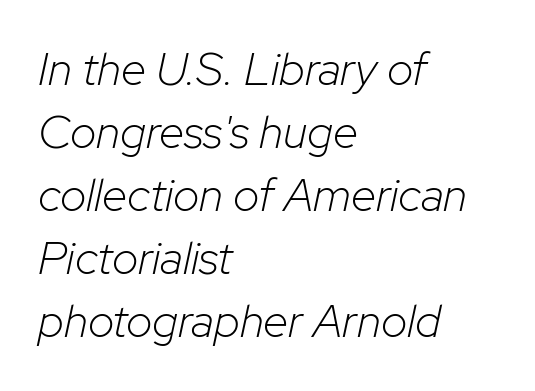
Q: Is the text bold? A: No.
Q: Is the text italic (slanted)? A: Yes, it leans right by about 12 degrees.
Q: Is the text underlined? A: No.
Q: How is the paragraph aligned? A: Left-aligned.
Q: Is the spacing between letters normal or unusually wide? A: Normal.
Q: Is the spacing between lines tight, normal or loose? A: Normal.
Q: Width (condensed, normal, or wide)? A: Normal.
Q: Stroke contrast? A: Low.
Q: x-height? A: Medium.
Q: Monospaced? A: No.
